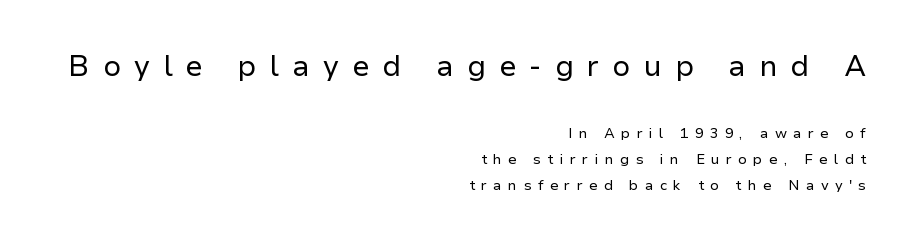
Compared with a typical body face, this is equally light or lighter still. This is roman type, the default non-slanted kind. The ragged edge is on the left, which tells us the setting is flush right. These lines have a slow, spaced-out rhythm from letter to letter.
